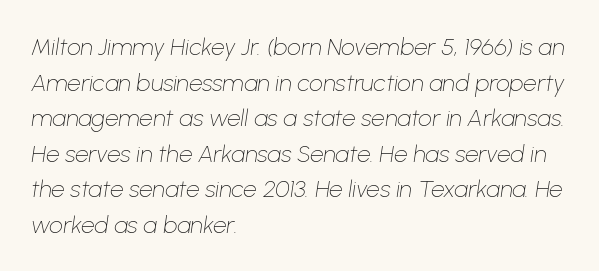
The image shows 24 px text type, italic (leaning right); set left-aligned, normal line spacing (1.48x), normal letter spacing, not underlined.
